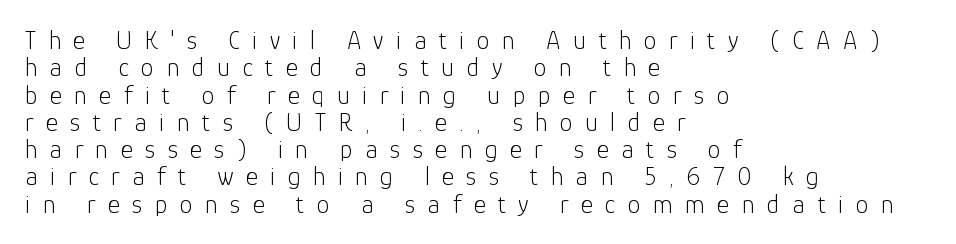
{"italic": "no", "bold": "no", "underline": "no", "align": "left", "line_spacing": "tight", "line_spacing_ratio": 1.05, "letter_spacing": "wide", "letter_spacing_em": 0.48, "glyph_px": 26}
